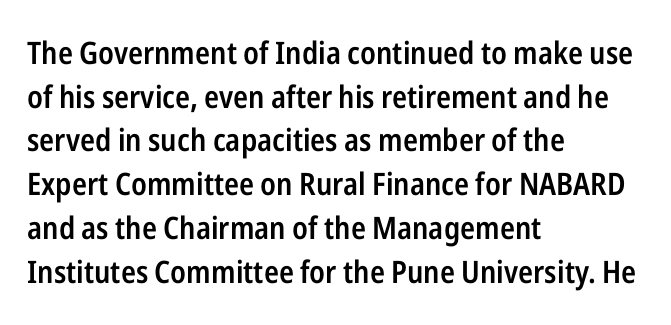
Q: Is the text bold? A: Semi-bold.
Q: Is the text italic (slanted)? A: No, it is upright.
Q: Is the typeface a serif or a sans-serif typeface? A: Sans-serif.
Q: Is the text underlined? A: No.
Q: How is the paragraph aligned? A: Left-aligned.
Q: Is the spacing between letters normal or unusually wide? A: Normal.
Q: Is the spacing between lines tight, normal or loose? A: Normal.
Q: Width (condensed, normal, or wide)? A: Condensed.
Q: Stroke contrast? A: Low.
Q: x-height? A: Medium.
Q: Monospaced? A: No.
